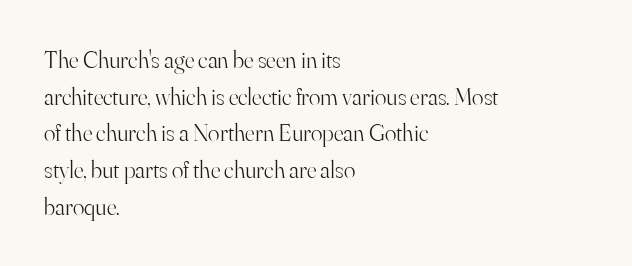
Q: Is the text bold? A: No.
Q: Is the text italic (slanted)? A: No, it is upright.
Q: Is the text underlined? A: No.
Q: How is the paragraph aligned? A: Left-aligned.
Q: Is the spacing between letters normal or unusually wide? A: Normal.
Q: Is the spacing between lines tight, normal or loose? A: Normal.
